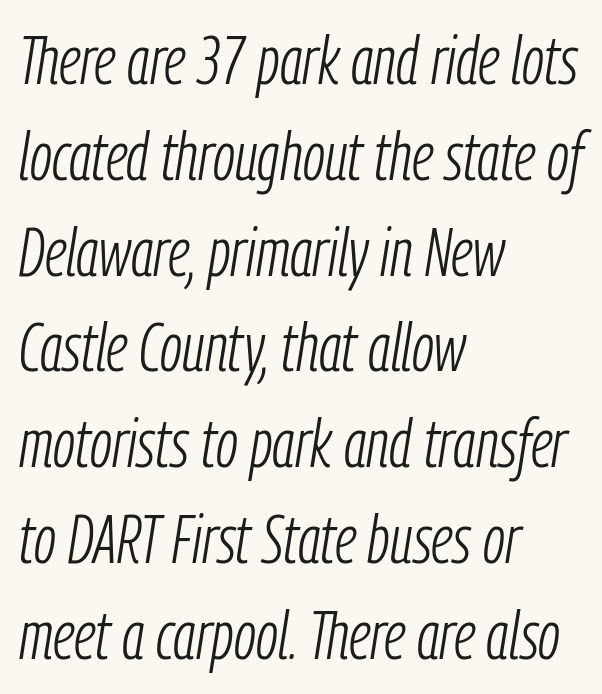
The image shows 67 px light, condensed type, italic (leaning right); set left-aligned, normal line spacing (1.43x), normal letter spacing, not underlined; low stroke contrast and a medium x-height.
